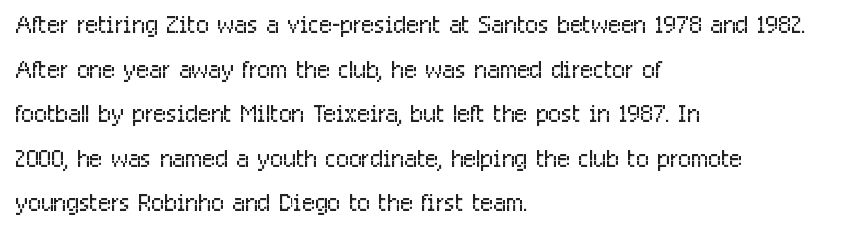
The image shows 34 px light, condensed sans-serif type, upright; set left-aligned, normal line spacing (1.31x), normal letter spacing, not underlined; low stroke contrast and a medium x-height.
